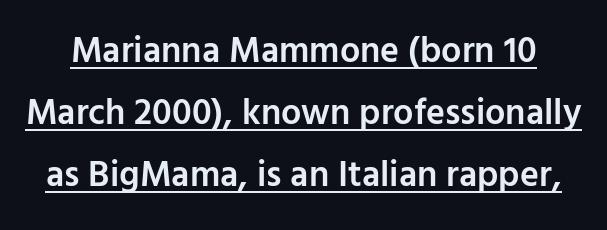
The image shows 36 px semibold sans-serif type, upright; set line spacing 1.72x, normal letter spacing, underlined; low stroke contrast and a medium x-height.
